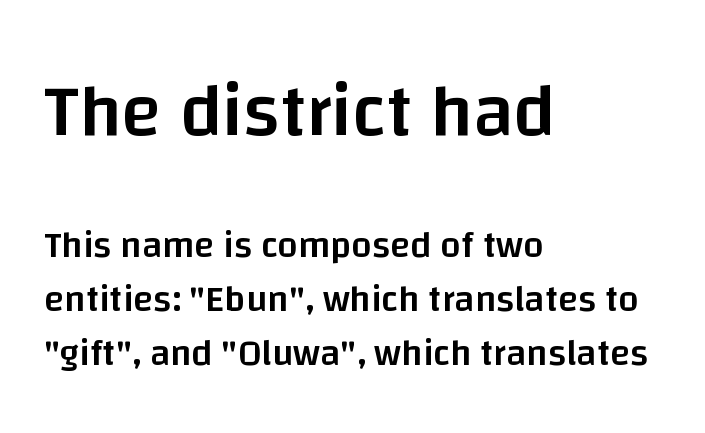
Q: Is the text bold? A: Semi-bold.
Q: Is the text italic (slanted)? A: No, it is upright.
Q: Is the typeface a serif or a sans-serif typeface? A: Sans-serif.
Q: Is the text underlined? A: No.
Q: How is the paragraph aligned? A: Left-aligned.
Q: Is the spacing between letters normal or unusually wide? A: Normal.
Q: Is the spacing between lines tight, normal or loose? A: Normal.
Q: Which block of text is set in a larger size, the first (top) or the second (bottom)? A: The first (top) one.
Q: Width (condensed, normal, or wide)? A: Normal.
Q: Stroke contrast? A: Low.
Q: x-height? A: Large.
Q: Monospaced? A: No.
